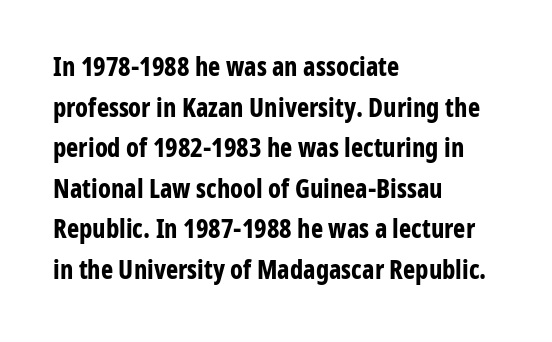
Students, note that the glyphs here touch the page at normal intervals. Lines of text with bare space underneath. Short and long lines alike share a common starting point at left. The font's upright variant was chosen for this text.
